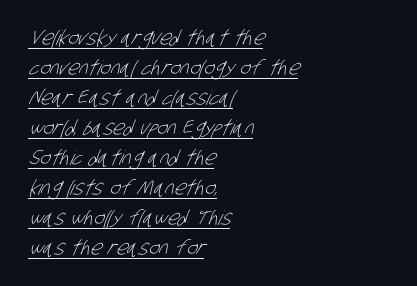
Regular leading. Is the stroke heavy? The answer is a plain regular-or-lighter. Every row of glyphs begins at an identical x-position on the left. The glyphs are accompanied by a horizontal stroke just below them. Here the glyphs are tracked normally, forming tight word shapes.
